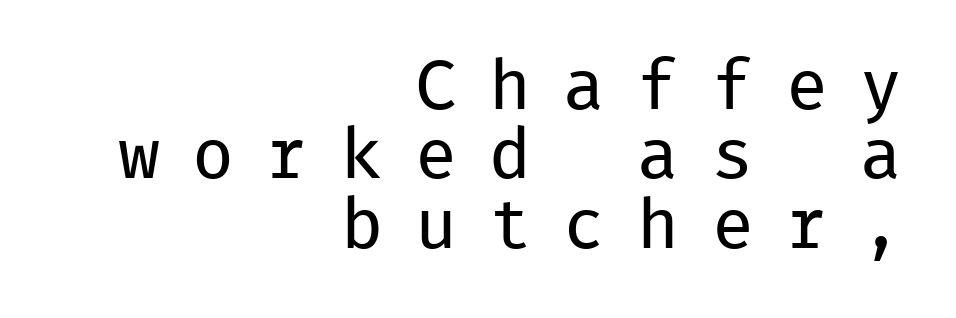
{"serif": "no", "italic": "no", "bold": "no", "weight": "regular", "width": "normal", "stroke_contrast": "low", "x_height": "medium", "monospaced": "yes", "underline": "no", "align": "right", "line_spacing": "tight", "line_spacing_ratio": 0.99, "letter_spacing": "wide", "letter_spacing_em": 0.46, "glyph_px": 70}
